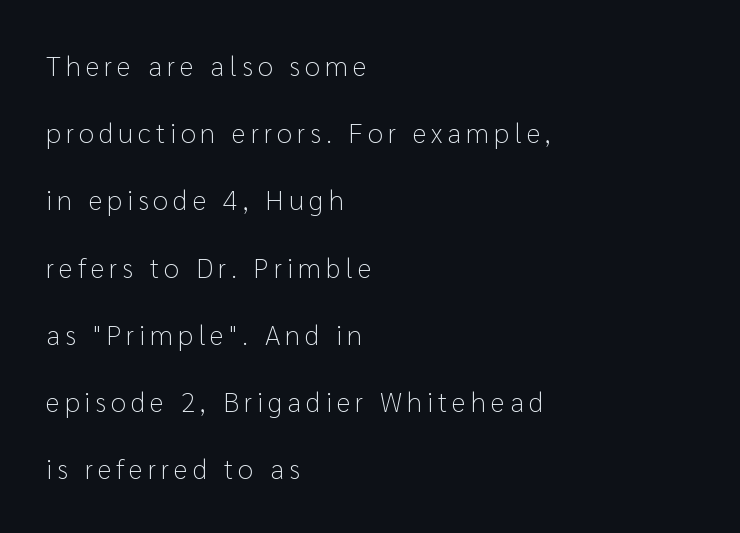
{"serif": "no", "italic": "no", "bold": "no", "weight": "light", "width": "normal", "stroke_contrast": "low", "x_height": "medium", "monospaced": "no", "underline": "no", "align": "left", "line_spacing": "loose", "line_spacing_ratio": 2.4, "glyph_px": 28}
